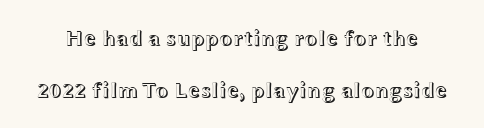
The image shows 22 px text type, upright; set loose line spacing (2.36x), normal letter spacing, not underlined.
